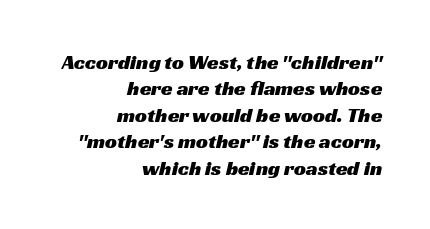
Quick note: interline space is typical. Line endings align vertically; line beginnings do not. Descender tails drop into unmarked territory. The gaps between neighbouring characters are ordinary and unremarkable.
